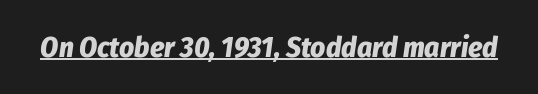
Beneath each row of characters lies a ruled line. The typesetting leans heavy: a genuine bold. Looks like regular typesetting: each glyph gets only the width it needs. These lines keep a tight, regular rhythm from letter to letter. Is the type slanted? Yes — the strokes lean at a clear angle.
